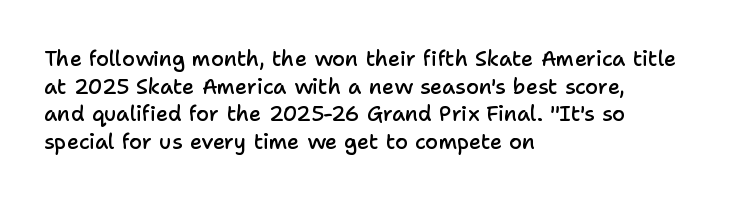
Q: Is the text bold? A: Semi-bold.
Q: Is the text italic (slanted)? A: No, it is upright.
Q: Is the text underlined? A: No.
Q: How is the paragraph aligned? A: Left-aligned.
Q: Is the spacing between letters normal or unusually wide? A: Normal.
Q: Is the spacing between lines tight, normal or loose? A: Normal.
